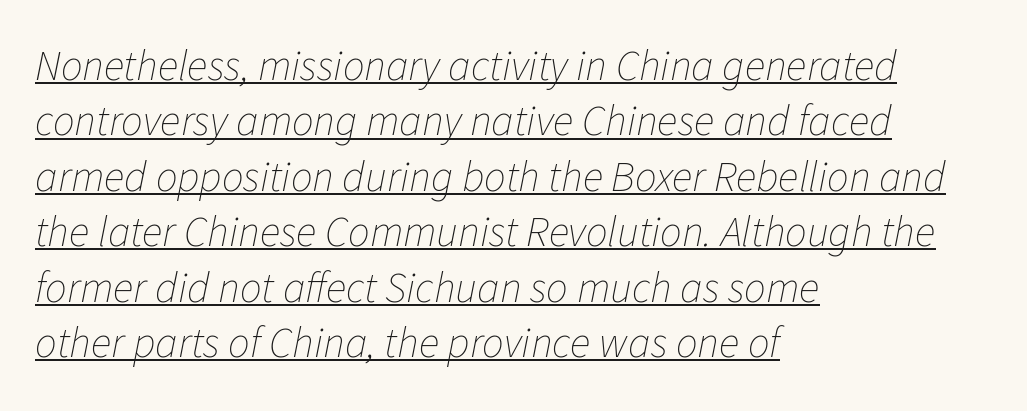
The rendered words wear a rule along their underside. Is the type slanted? Yes — the strokes lean at a clear angle. These glyphs show unthickened strokes, regular width or finer. The lines sit at an ordinary, default distance from one another. Compared with a centered layout, this one pins lines to the left instead.
